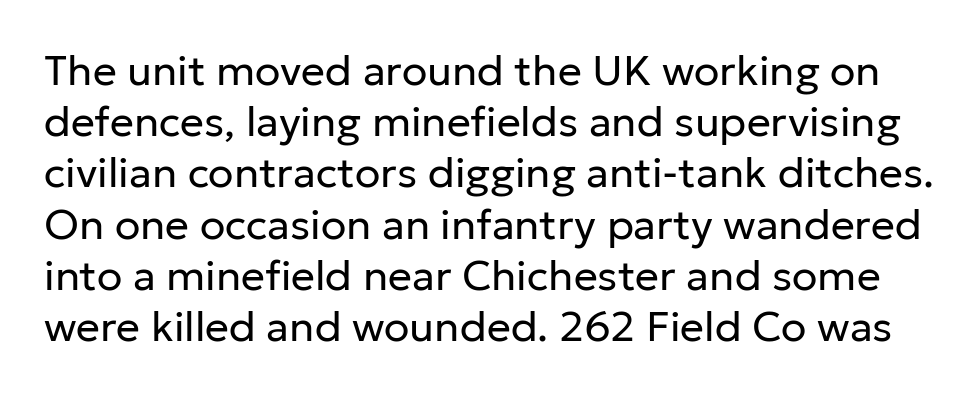
{"serif": "no", "italic": "no", "bold": "no", "weight": "regular", "width": "normal", "stroke_contrast": "low", "x_height": "medium", "monospaced": "no", "underline": "no", "line_spacing_ratio": 1.22, "letter_spacing": "normal", "letter_spacing_em": 0.0, "glyph_px": 42}
